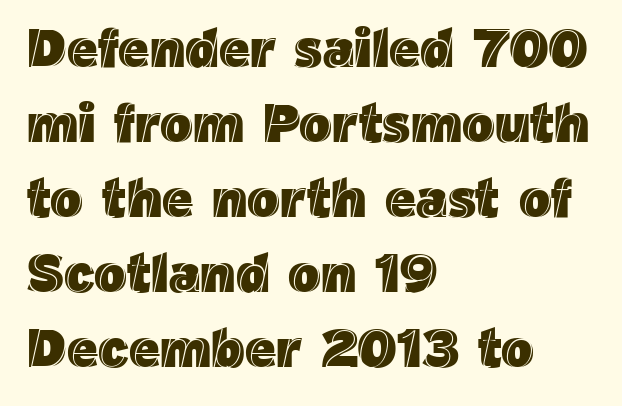
Q: Is the text italic (slanted)? A: No, it is upright.
Q: Is the text underlined? A: No.
Q: How is the paragraph aligned? A: Left-aligned.
Q: Is the spacing between letters normal or unusually wide? A: Normal.
Q: Is the spacing between lines tight, normal or loose? A: Normal.
Q: Width (condensed, normal, or wide)? A: Normal.
Q: x-height? A: Medium.
Q: Monospaced? A: No.
